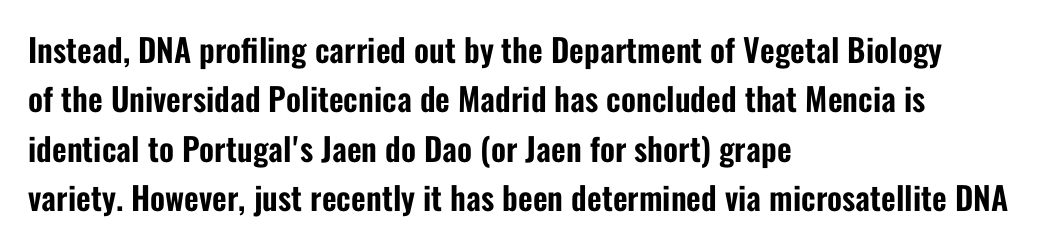
Q: Is the text italic (slanted)? A: No, it is upright.
Q: Is the typeface a serif or a sans-serif typeface? A: Sans-serif.
Q: Is the text underlined? A: No.
Q: How is the paragraph aligned? A: Left-aligned.
Q: Is the spacing between letters normal or unusually wide? A: Normal.
Q: Is the spacing between lines tight, normal or loose? A: Normal.
Q: Width (condensed, normal, or wide)? A: Condensed.
Q: Stroke contrast? A: Low.
Q: x-height? A: Medium.
Q: Monospaced? A: No.
